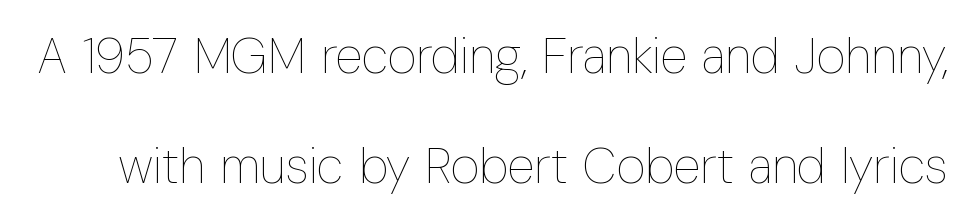
Q: Is the text bold? A: No.
Q: Is the text italic (slanted)? A: No, it is upright.
Q: Is the text underlined? A: No.
Q: Is the spacing between letters normal or unusually wide? A: Normal.
Q: Is the spacing between lines tight, normal or loose? A: Loose.
Q: Width (condensed, normal, or wide)? A: Condensed.
Q: Stroke contrast? A: Low.
Q: x-height? A: Medium.
Q: Monospaced? A: No.
